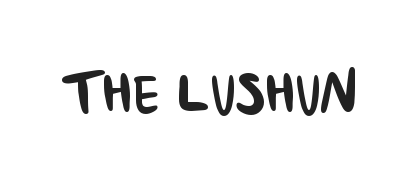
The image shows 77 px condensed sans-serif type; set normal letter spacing, not underlined; low stroke contrast and a large x-height.
